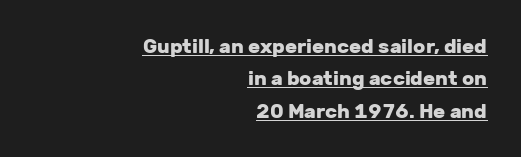
The image shows 20 px bold type, upright; set right-aligned, normal line spacing (1.62x), normal letter spacing, underlined.
